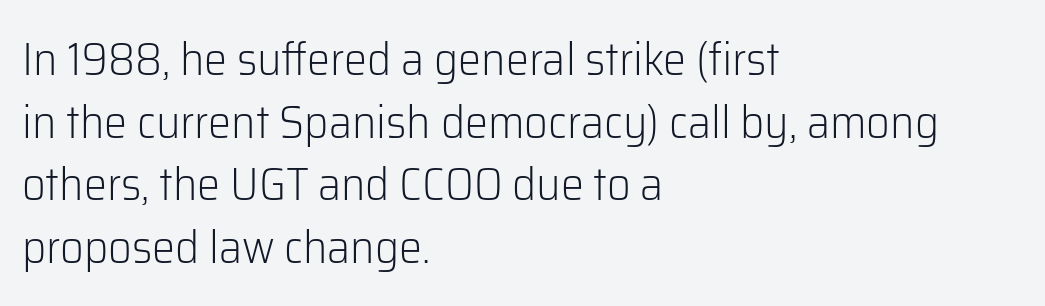
{"serif": "no", "italic": "no", "bold": "no", "weight": "light", "width": "normal", "stroke_contrast": "low", "x_height": "medium", "monospaced": "no", "underline": "no", "align": "left", "line_spacing": "normal", "line_spacing_ratio": 1.36, "letter_spacing": "normal", "letter_spacing_em": 0.0, "glyph_px": 46}
